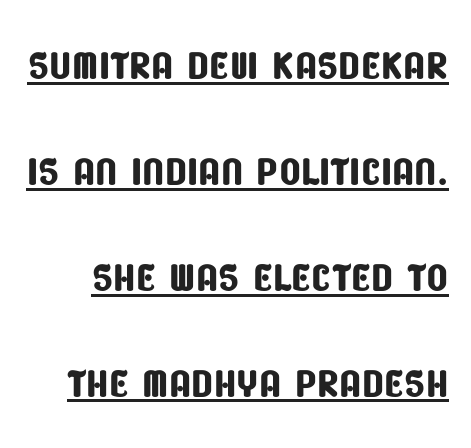
Q: Is the typeface a serif or a sans-serif typeface? A: Sans-serif.
Q: Is the text underlined? A: Yes.
Q: Is the spacing between letters normal or unusually wide? A: Normal.
Q: Width (condensed, normal, or wide)? A: Condensed.
Q: Stroke contrast? A: Low.
Q: x-height? A: Large.
Q: Monospaced? A: No.
